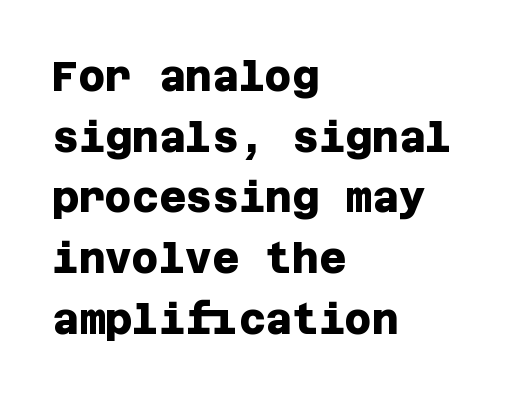
Q: Is the text bold? A: Yes.
Q: Is the typeface a serif or a sans-serif typeface? A: Sans-serif.
Q: Is the text underlined? A: No.
Q: How is the paragraph aligned? A: Left-aligned.
Q: Is the spacing between letters normal or unusually wide? A: Normal.
Q: Is the spacing between lines tight, normal or loose? A: Normal.
Q: Width (condensed, normal, or wide)? A: Normal.
Q: Stroke contrast? A: Low.
Q: x-height? A: Large.
